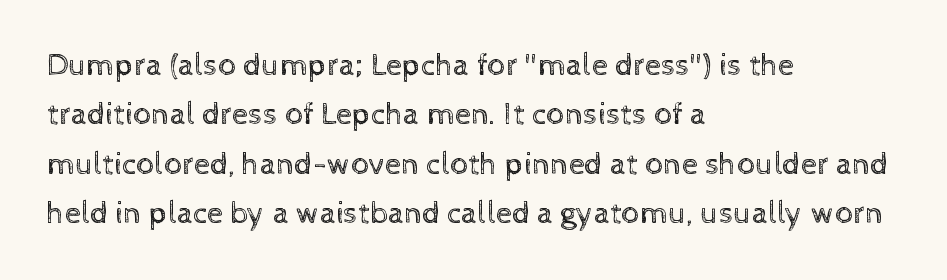
Is the letter spacing exaggerated? No — it looks like the ordinary default. This sample is left-justified, so line endings fall wherever the words run out. A roman cut, with each character standing at attention. Nothing heavy about these letters — not bold at all.
